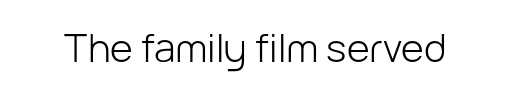
{"serif": "no", "italic": "no", "bold": "no", "weight": "light", "width": "normal", "stroke_contrast": "low", "x_height": "medium", "monospaced": "no", "underline": "no", "letter_spacing": "normal", "letter_spacing_em": 0.0, "glyph_px": 39}
